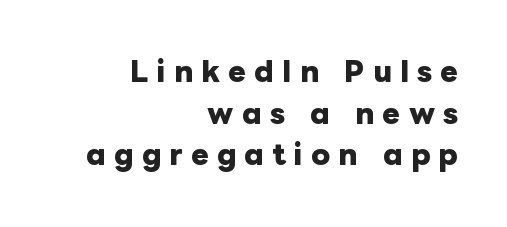
Q: Is the text bold? A: Yes.
Q: Is the text italic (slanted)? A: No, it is upright.
Q: Is the text underlined? A: No.
Q: How is the paragraph aligned? A: Right-aligned.
Q: Is the spacing between letters normal or unusually wide? A: Unusually wide.
Q: Is the spacing between lines tight, normal or loose? A: Normal.
